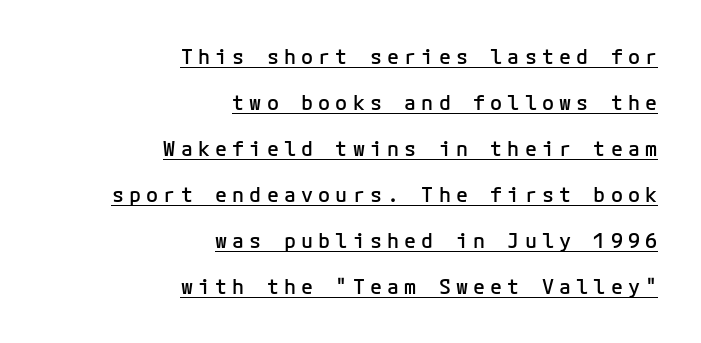
The image shows 20 px text type, upright; set right-aligned, loose line spacing (2.3x), unusually wide letter spacing (+0.26 em), underlined.
